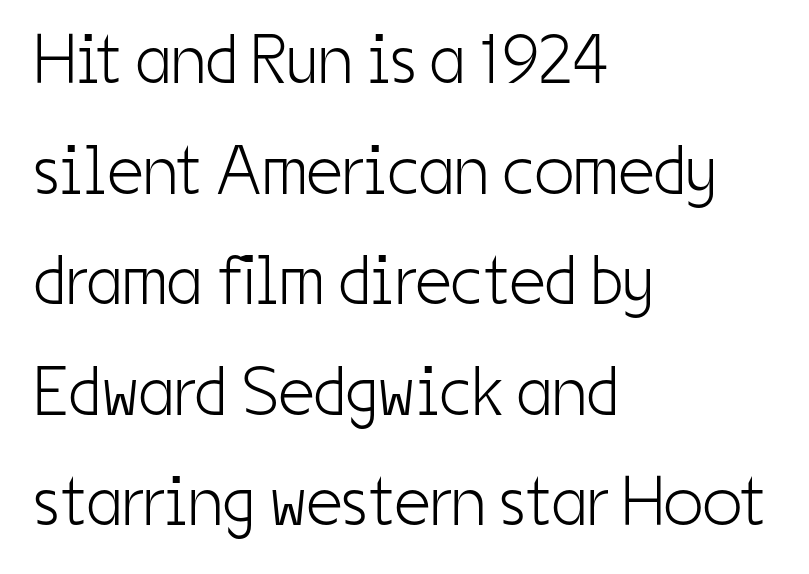
Q: Is the text bold? A: No.
Q: Is the text italic (slanted)? A: No, it is upright.
Q: Is the typeface a serif or a sans-serif typeface? A: Sans-serif.
Q: Is the text underlined? A: No.
Q: How is the paragraph aligned? A: Left-aligned.
Q: Is the spacing between letters normal or unusually wide? A: Normal.
Q: Is the spacing between lines tight, normal or loose? A: Normal.
Q: Width (condensed, normal, or wide)? A: Condensed.
Q: Stroke contrast? A: Low.
Q: x-height? A: Medium.
Q: Monospaced? A: No.
